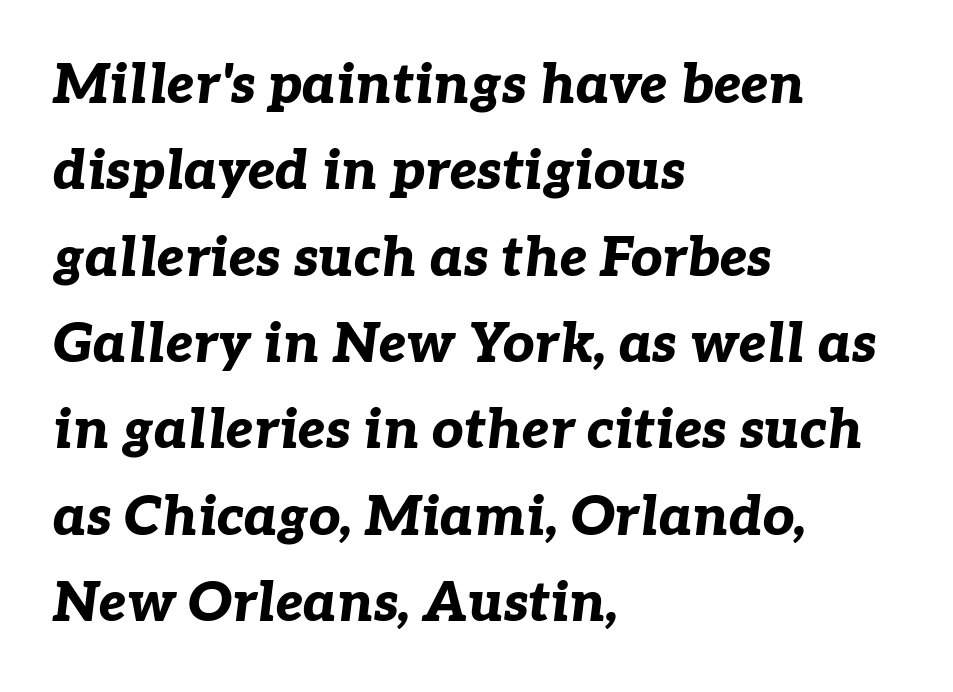
These lines are rendered in a variable-pitch font. Reading down the block, your eye returns to a fixed left position each line. Slant detected: the letters are inclined. The line texture is even and compact thanks to regular tracking. Each glyph is drawn with heavy, bold strokes. Underline: absent.
